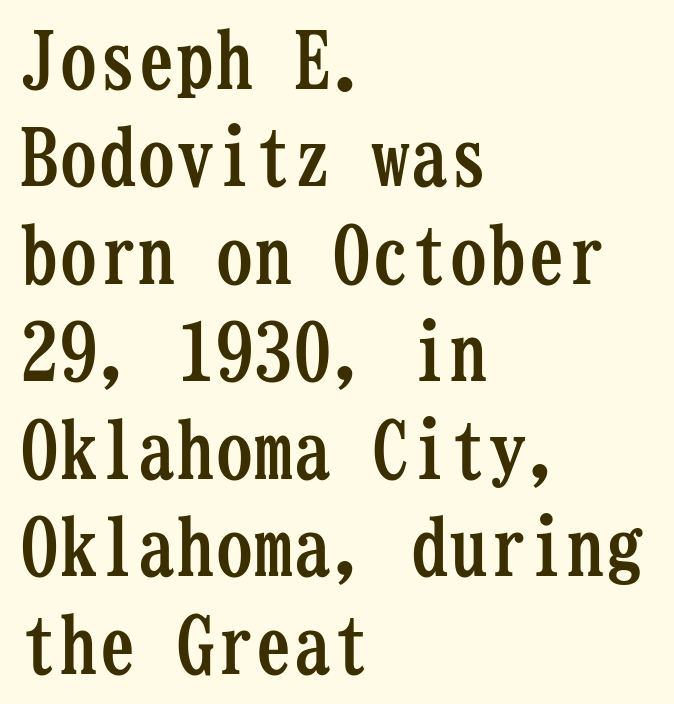
Reading down the column, the eye jumps a familiar distance to each next line. A bare baseline throughout the passage. Summary of weight: heavy, a full bold. Students, note that the glyphs here touch the page at normal intervals. Tall strokes in this sample are plumb rather than angled. The passage is arranged the way most books set body copy — flush left.
